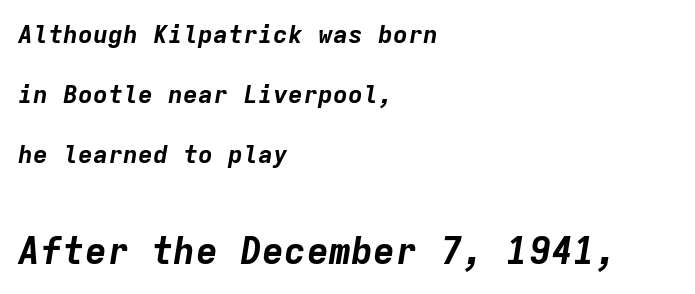
Every character sits at an angle, as italics do. Which margin do the lines hug? The left one — the right edge is uneven. What stands out about the letter spacing? Nothing — it is the standard amount. Descenders are the only things crossing below the line. Quick note: interline space is abundant.
